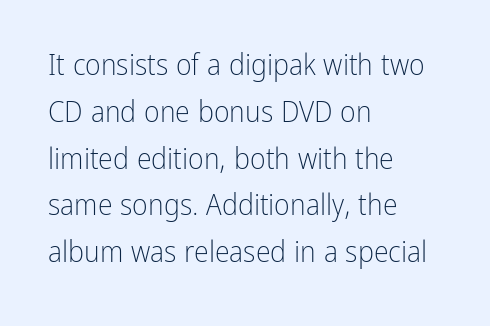
{"serif": "no", "italic": "no", "bold": "no", "weight": "light", "width": "condensed", "stroke_contrast": "low", "x_height": "medium", "monospaced": "no", "underline": "no", "align": "left", "line_spacing": "normal", "line_spacing_ratio": 1.56, "letter_spacing": "normal", "letter_spacing_em": 0.0, "glyph_px": 30}
